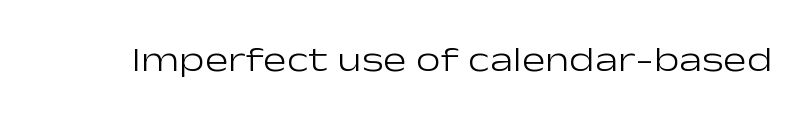
{"serif": "no", "italic": "no", "bold": "no", "weight": "light", "width": "wide", "stroke_contrast": "low", "x_height": "medium", "monospaced": "no", "underline": "no", "letter_spacing": "normal", "letter_spacing_em": 0.0, "glyph_px": 35}
